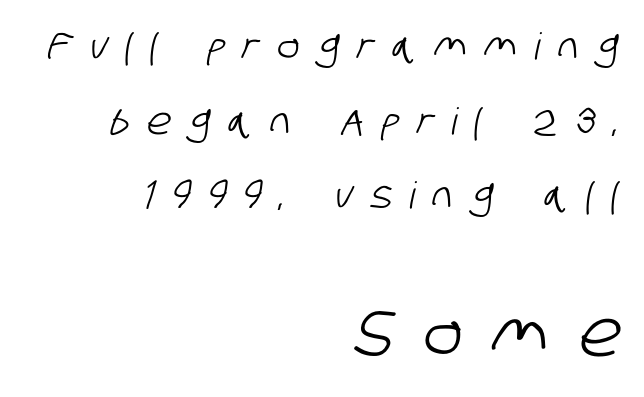
Words float on clear page, feet unadorned. Character widths vary here, with narrow letters taking less room than wide ones. The space between consecutive lines is lavish. These lines are set flush right with a ragged left edge. Caption: expanded tracking, letters set apart. Each letter's strokes conclude bluntly, with no projecting serifs.
